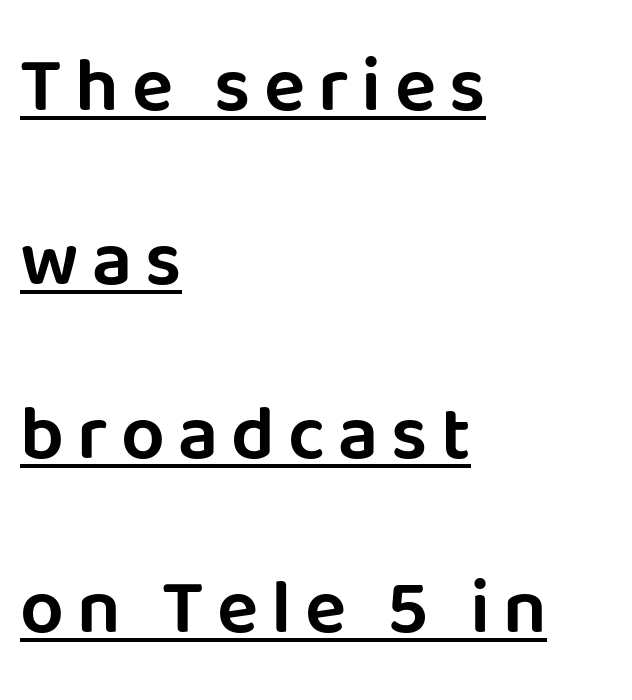
Look at the bottom of the vertical strokes: they stop flat, with no serifs. Designer's note — italics off, roman on. Compared with undecorated copy, this sample adds a rule below the words. Quick note: interline space is abundant. Note the varied advance widths — an 'i' is clearly narrower than an 'm'.
